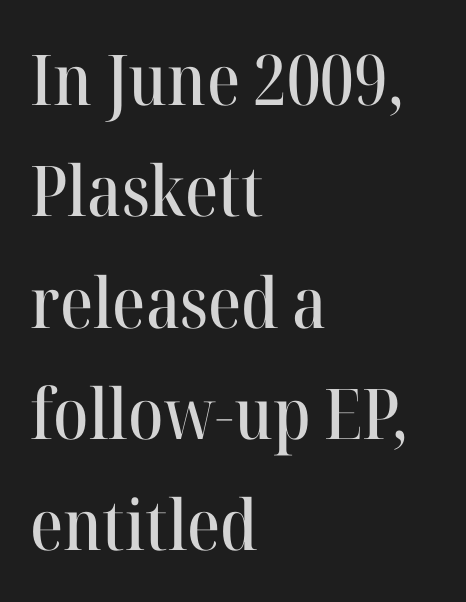
The image shows 70 px serif type, upright; set left-aligned, normal line spacing (1.59x), normal letter spacing, not underlined; high stroke contrast and a medium x-height.
